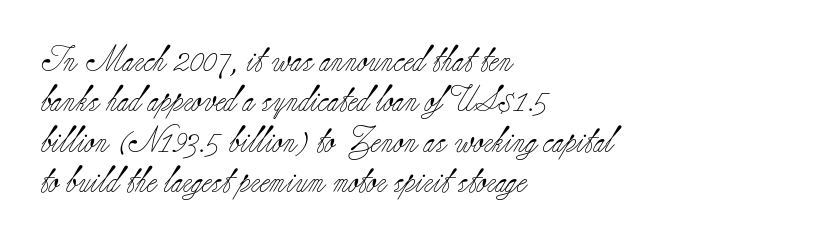
Q: Is the text bold? A: No.
Q: Is the text italic (slanted)? A: Yes.
Q: Is the text underlined? A: No.
Q: How is the paragraph aligned? A: Left-aligned.
Q: Is the spacing between letters normal or unusually wide? A: Normal.
Q: Is the spacing between lines tight, normal or loose? A: Normal.
